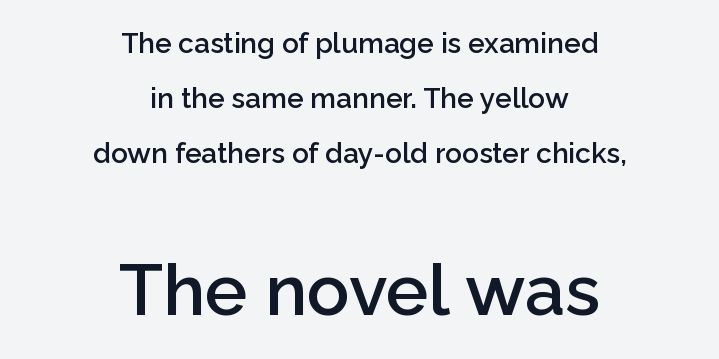
{"serif": "no", "italic": "no", "bold": "semi", "weight": "semibold", "width": "normal", "stroke_contrast": "low", "x_height": "medium", "monospaced": "no", "underline": "no", "align": "center", "line_spacing": "loose", "line_spacing_ratio": 1.97, "letter_spacing": "normal", "letter_spacing_em": 0.0, "larger_block": "second", "size_ratio": 2.54, "glyph_px": 71}
